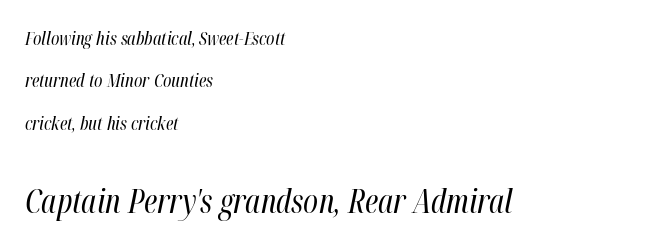
The characters are drawn with everyday or finer stroke widths. Successive baselines arrive slowly, with a big drop between each. Observe the ordinary spacing: letters are neighbours, not strangers. You get the small type first, then a jump to larger type.
